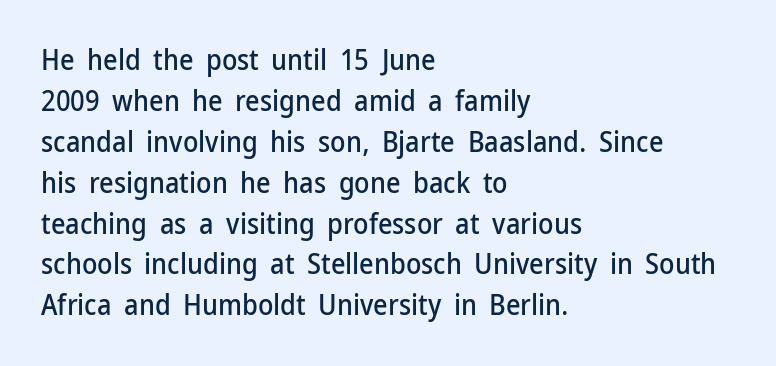
Posture: vertical. This sample has the flowing, uneven cadence of proportional lettering. Honestly, the letter spacing is just normal — you wouldn't notice it. Regular leading. Honestly, there is no underline to notice here at all.
